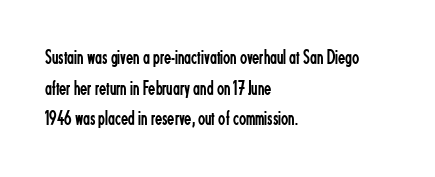
{"italic": "no", "bold": "no", "underline": "no", "align": "left", "line_spacing": "normal", "line_spacing_ratio": 1.46, "letter_spacing": "normal", "letter_spacing_em": 0.0, "glyph_px": 21}
